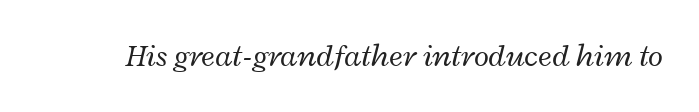
{"italic": "yes", "lean": "right", "slant_degrees": 12, "bold": "no", "weight": "regular", "width": "wide", "stroke_contrast": "low", "x_height": "medium", "monospaced": "no", "underline": "no", "letter_spacing": "normal", "letter_spacing_em": 0.0, "glyph_px": 31}
